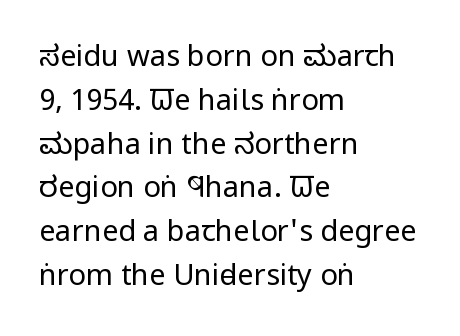
Q: Is the text bold? A: No.
Q: Is the text italic (slanted)? A: No, it is upright.
Q: Is the typeface a serif or a sans-serif typeface? A: Sans-serif.
Q: Is the text underlined? A: No.
Q: How is the paragraph aligned? A: Left-aligned.
Q: Is the spacing between letters normal or unusually wide? A: Normal.
Q: Is the spacing between lines tight, normal or loose? A: Normal.
Q: Width (condensed, normal, or wide)? A: Condensed.
Q: Stroke contrast? A: Low.
Q: x-height? A: Large.
Q: Monospaced? A: No.
